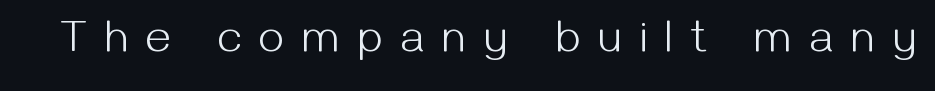
The image shows 45 px light sans-serif type, upright; set unusually wide letter spacing (+0.41 em), not underlined; medium stroke contrast and a medium x-height.
